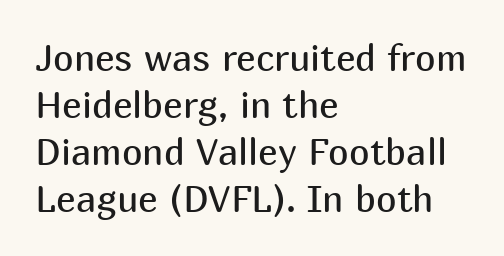
The characters display no serif detailing; their extremities are plain. In terms of posture, this sample is upright. Alignment: flush left. Each letter keeps its own natural width here, so spacing adapts to shape. Weight: not bold — regular or lighter.
